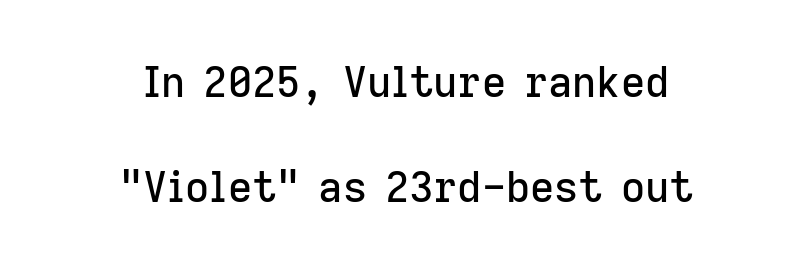
Q: Is the text italic (slanted)? A: No, it is upright.
Q: Is the typeface a serif or a sans-serif typeface? A: Sans-serif.
Q: Is the text underlined? A: No.
Q: How is the paragraph aligned? A: Centered.
Q: Is the spacing between letters normal or unusually wide? A: Normal.
Q: Is the spacing between lines tight, normal or loose? A: Loose.
Q: Width (condensed, normal, or wide)? A: Normal.
Q: Stroke contrast? A: Low.
Q: x-height? A: Medium.
Q: Monospaced? A: No.
